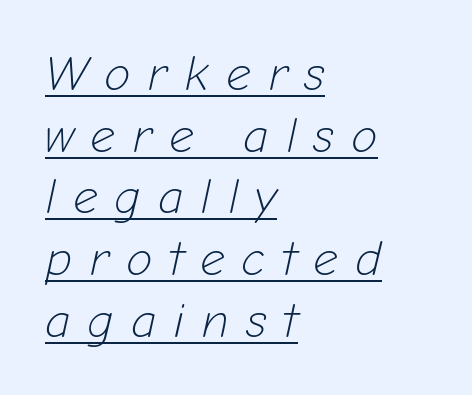
Compared with typical body copy, the letter spacing here is much looser. Leftover space on each line is placed entirely after the last word. Do the characters align in a grid? No, the font is proportional. Underlined type. Italic? Definitely — the glyphs are oblique. Notice how descenders clear the ascenders below comfortably — that's standard leading.
